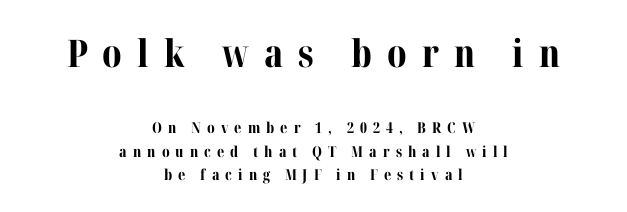
A dark, heavy texture on the line: the type is bold. The type family on display is of the serif kind. The space beneath each line is pristine and unruled. The paragraph shown floats in the horizontal middle.
